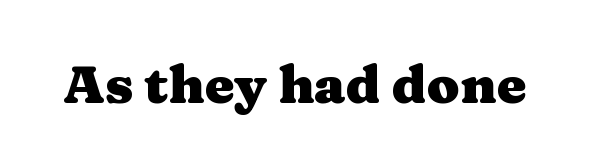
The image shows 53 px heavy, wide serif type, upright; set normal letter spacing, not underlined; medium stroke contrast and a medium x-height.
